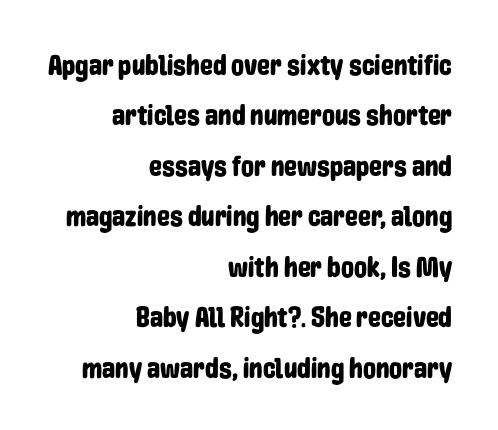
{"serif": "no", "italic": "no", "width": "condensed", "stroke_contrast": "low", "x_height": "medium", "monospaced": "no", "underline": "no", "align": "right", "line_spacing_ratio": 1.74, "letter_spacing": "normal", "letter_spacing_em": 0.0, "glyph_px": 29}
